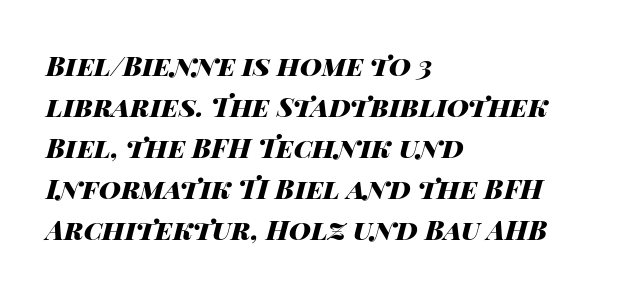
{"italic": "yes", "lean": "right", "slant_degrees": 14, "bold": "yes", "underline": "no", "align": "left", "line_spacing": "normal", "line_spacing_ratio": 1.52, "letter_spacing": "normal", "letter_spacing_em": 0.0, "glyph_px": 27}
